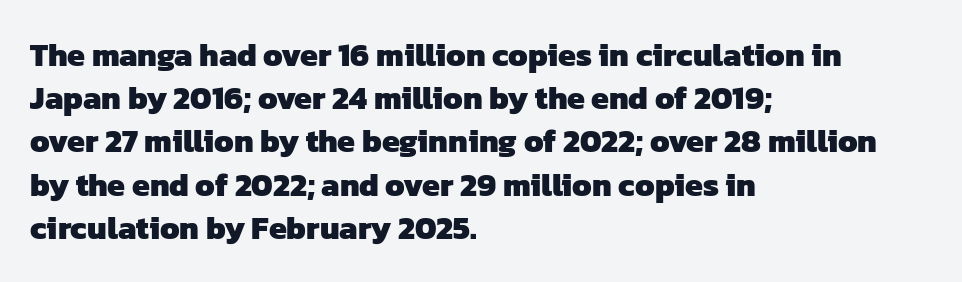
The line texture is even and compact thanks to regular tracking. If you drew a ruler down the left edge, every line would touch it. Lines of text with bare space underneath. You'd pick this weight for a headline — it's a proper bold.
